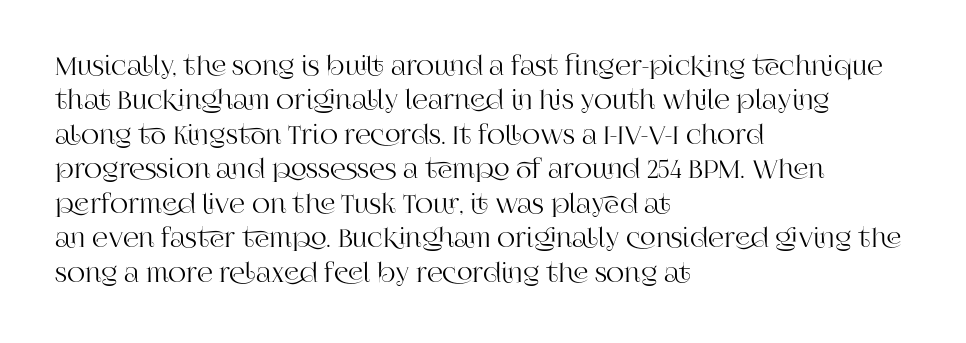
Style check: upright. All the whitespace from short lines collects on the right. Rule under the text: the space is simply empty. Leading matches the norm, producing a regular column.
